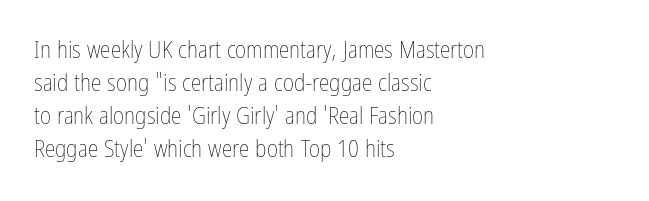
The image shows 24 px text type, upright; set left-aligned, normal line spacing (1.37x), normal letter spacing, not underlined.
